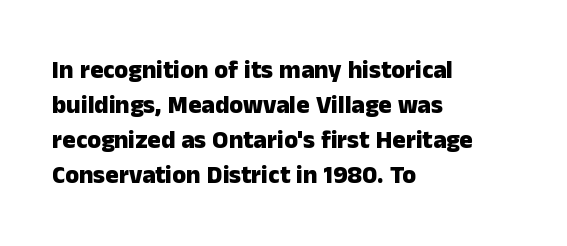
{"italic": "no", "bold": "yes", "underline": "no", "align": "left", "line_spacing": "normal", "line_spacing_ratio": 1.4, "letter_spacing": "normal", "letter_spacing_em": 0.0, "glyph_px": 25}
